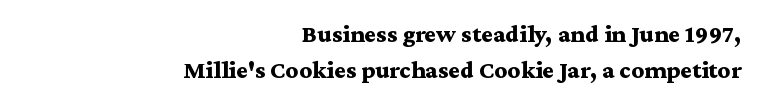
The lettering holds an erect, upright posture throughout. Glance below the letters and you will spot only blank space. Compared with typical body copy, the letter spacing here is the same. Pretty heavy lettering here — definitely bold. The setting favours the right margin, as signatures and pull-quotes sometimes do.
